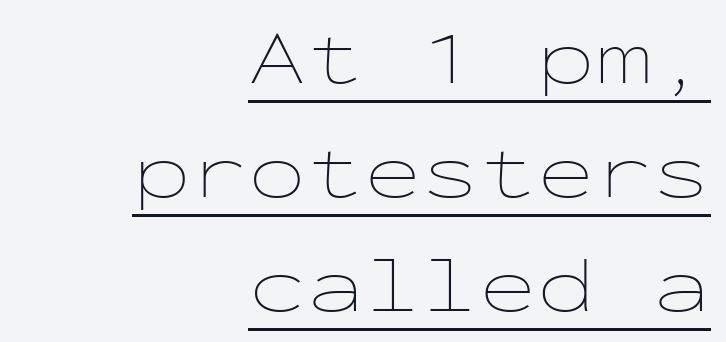
The image shows 77 px thin, wide type, upright, monospaced; set right-aligned, normal line spacing (1.48x), normal letter spacing, underlined; low stroke contrast and a medium x-height.
